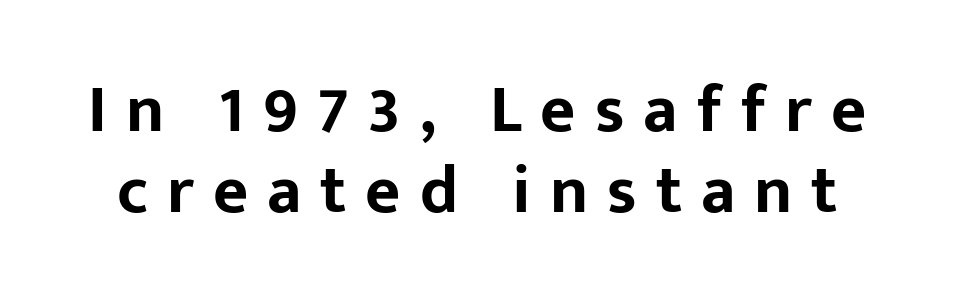
{"serif": "no", "italic": "no", "bold": "yes", "weight": "bold", "width": "normal", "stroke_contrast": "low", "x_height": "medium", "monospaced": "no", "underline": "no", "line_spacing_ratio": 1.19, "letter_spacing": "wide", "letter_spacing_em": 0.28, "glyph_px": 68}
